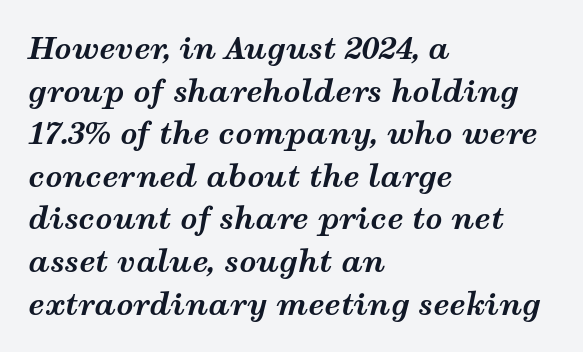
{"italic": "yes", "lean": "right", "slant_degrees": 12, "bold": "yes", "weight": "bold", "width": "wide", "stroke_contrast": "medium", "x_height": "medium", "monospaced": "no", "underline": "no", "align": "left", "line_spacing": "normal", "line_spacing_ratio": 1.42, "letter_spacing": "normal", "letter_spacing_em": 0.0, "glyph_px": 30}
